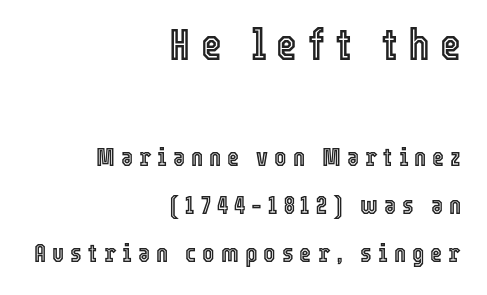
{"italic": "no", "width": "condensed", "x_height": "medium", "monospaced": "no", "underline": "no", "align": "right", "line_spacing_ratio": 1.86, "letter_spacing": "wide", "letter_spacing_em": 0.23, "larger_block": "first", "size_ratio": 1.73, "glyph_px": 45}
